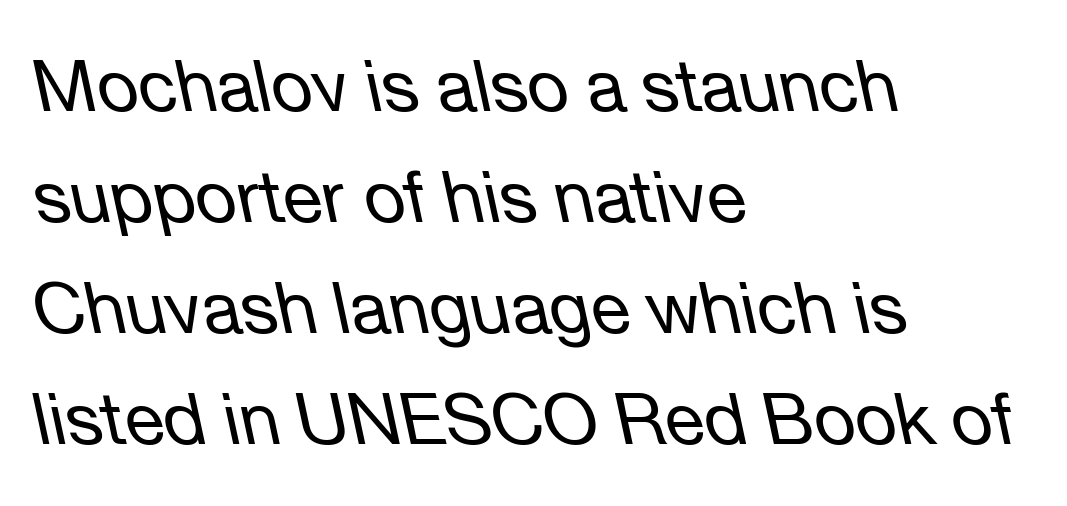
The image shows 72 px regular-weight type, italic (leaning left); set left-aligned, normal line spacing (1.54x), normal letter spacing, not underlined; low stroke contrast and a medium x-height.
